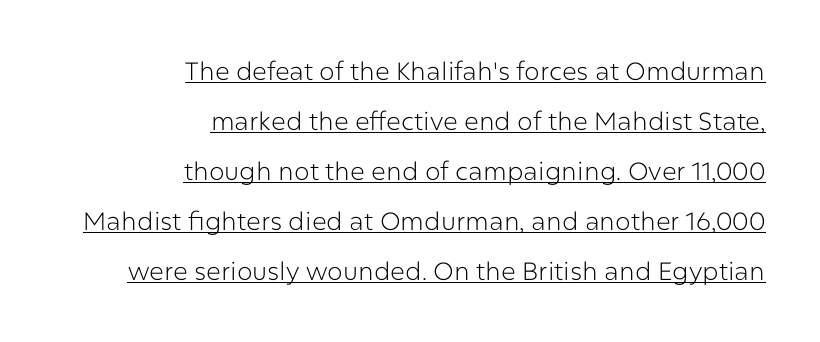
Q: Is the text bold? A: No.
Q: Is the text italic (slanted)? A: No, it is upright.
Q: Is the text underlined? A: Yes.
Q: How is the paragraph aligned? A: Right-aligned.
Q: Is the spacing between letters normal or unusually wide? A: Normal.
Q: Is the spacing between lines tight, normal or loose? A: Loose.
